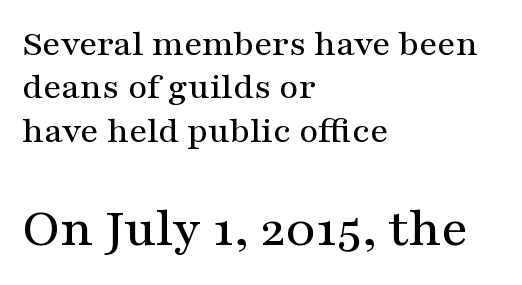
The rendering shows small feet on the letterforms — a serif design. A clean baseline with only descenders dipping below it. Honestly, the letter spacing is just normal — you wouldn't notice it. If you drew a ruler down the left edge, every line would touch it. This is the regular roman posture of the typeface. Does the bottom block carry the larger type? Yes, it does.
